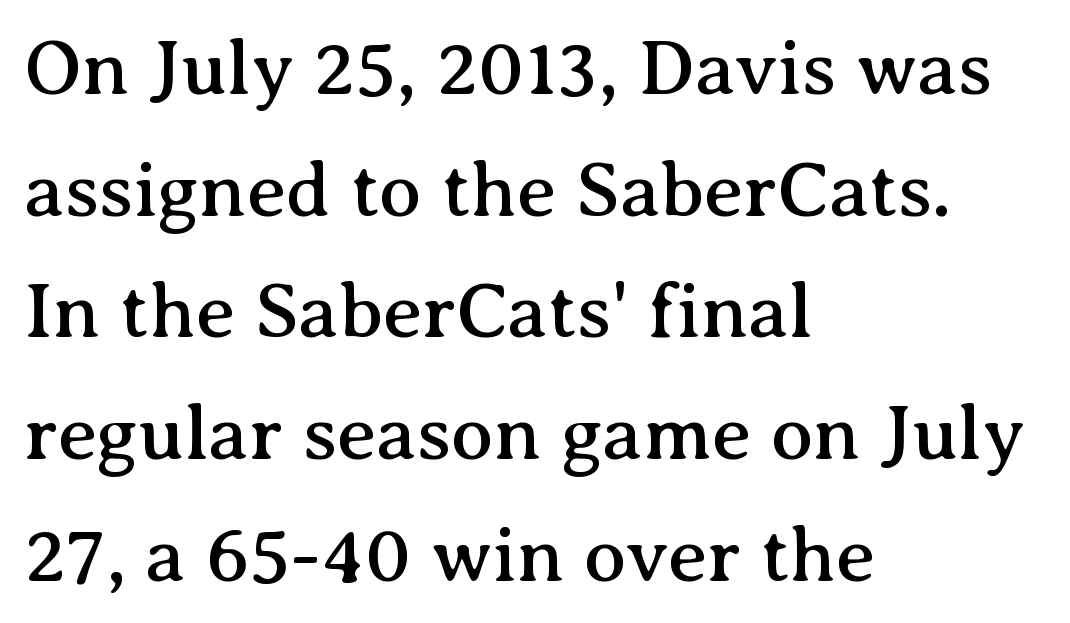
{"serif": "yes", "italic": "no", "width": "normal", "stroke_contrast": "medium", "x_height": "medium", "monospaced": "no", "underline": "no", "align": "left", "line_spacing": "normal", "line_spacing_ratio": 1.56, "letter_spacing": "normal", "letter_spacing_em": 0.0, "glyph_px": 78}
